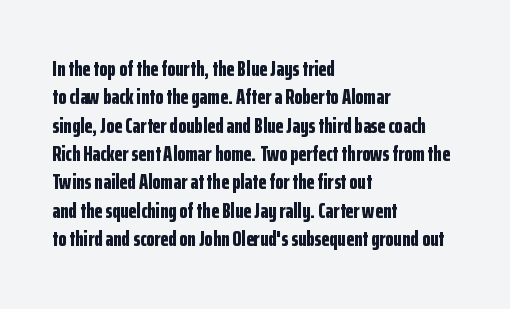
Q: Is the text bold? A: Yes.
Q: Is the text italic (slanted)? A: No, it is upright.
Q: Is the text underlined? A: No.
Q: How is the paragraph aligned? A: Left-aligned.
Q: Is the spacing between letters normal or unusually wide? A: Normal.
Q: Is the spacing between lines tight, normal or loose? A: Normal.
